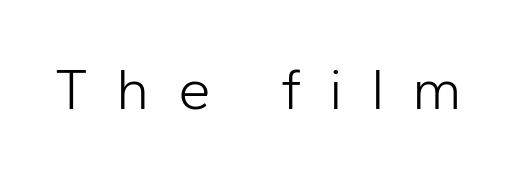
Q: Is the text bold? A: No.
Q: Is the text italic (slanted)? A: No, it is upright.
Q: Is the typeface a serif or a sans-serif typeface? A: Sans-serif.
Q: Is the text underlined? A: No.
Q: Is the spacing between letters normal or unusually wide? A: Unusually wide.
Q: Width (condensed, normal, or wide)? A: Normal.
Q: Stroke contrast? A: Low.
Q: x-height? A: Medium.
Q: Monospaced? A: No.
